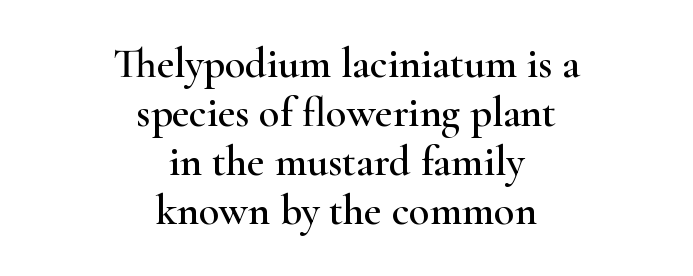
{"serif": "yes", "italic": "no", "width": "wide", "stroke_contrast": "high", "x_height": "small", "monospaced": "no", "underline": "no", "align": "center", "line_spacing_ratio": 1.17, "letter_spacing": "normal", "letter_spacing_em": 0.0, "glyph_px": 42}
